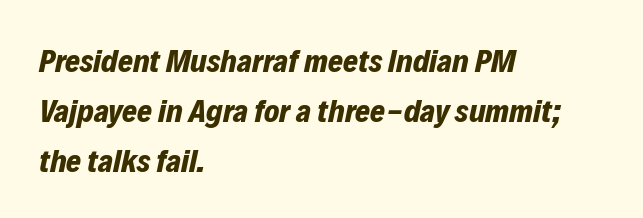
Notice how thick the strokes are: this is what a full bold looks like. Students, note that the glyphs here touch the page at normal intervals. Think of a printed novel: that variable character pitch is what you see here. Tall strokes in this sample are angled rather than plumb.
